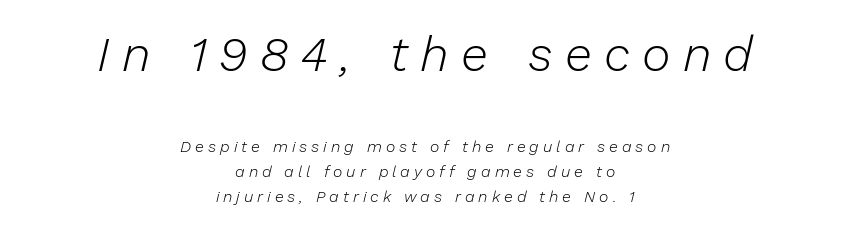
Unmarked baselines from the first word to the last. The type is letterspaced generously, with wide tracking. Looks like regular typesetting: each glyph gets only the width it needs. No letter is thick-stroked: the sample isn't bold. Yep, that's italic — everything's leaning. You get the large type first, then a drop to smaller type.
